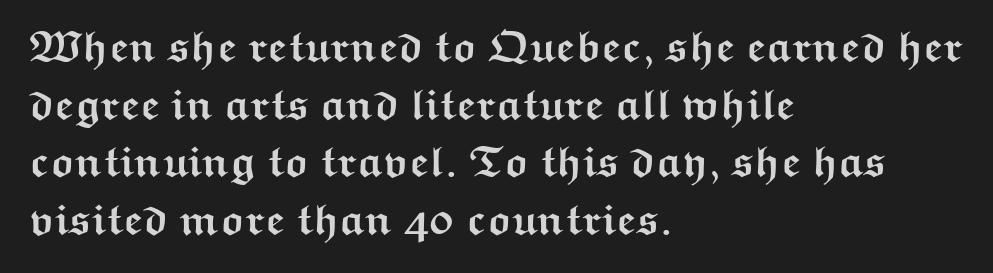
The image shows 43 px semibold, wide sans-serif type, upright; set left-aligned, normal line spacing (1.34x), normal letter spacing, not underlined; medium stroke contrast and a medium x-height.
